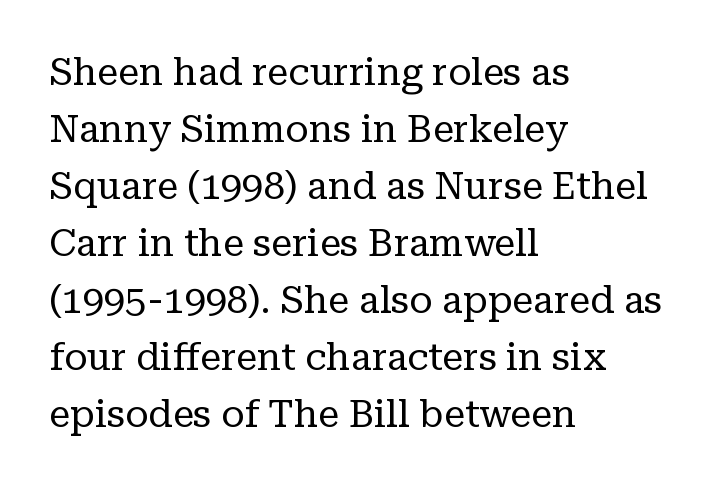
The image shows 38 px regular-weight serif type, upright; set left-aligned, normal line spacing (1.5x), normal letter spacing, not underlined; low stroke contrast and a medium x-height.
